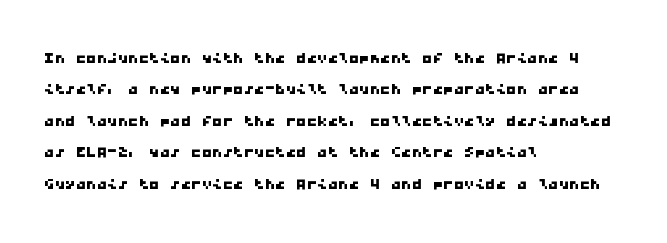
{"underline": "no", "align": "left", "line_spacing": "normal", "line_spacing_ratio": 1.5, "letter_spacing": "normal", "letter_spacing_em": 0.0, "glyph_px": 21}
